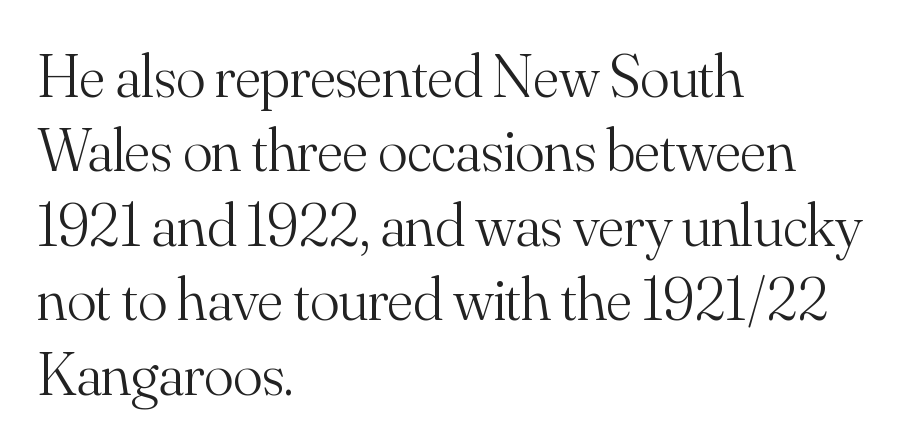
Q: Is the text bold? A: No.
Q: Is the text italic (slanted)? A: No, it is upright.
Q: Is the typeface a serif or a sans-serif typeface? A: Serif.
Q: Is the text underlined? A: No.
Q: How is the paragraph aligned? A: Left-aligned.
Q: Is the spacing between letters normal or unusually wide? A: Normal.
Q: Width (condensed, normal, or wide)? A: Normal.
Q: Stroke contrast? A: Medium.
Q: x-height? A: Small.
Q: Monospaced? A: No.
